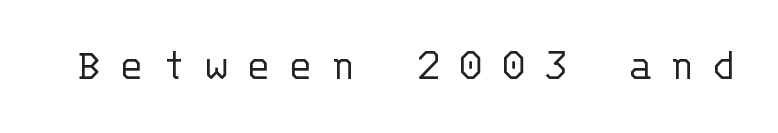
Q: Is the text bold? A: No.
Q: Is the text italic (slanted)? A: No, it is upright.
Q: Is the typeface a serif or a sans-serif typeface? A: Sans-serif.
Q: Is the text underlined? A: No.
Q: Is the spacing between letters normal or unusually wide? A: Unusually wide.
Q: Width (condensed, normal, or wide)? A: Normal.
Q: Stroke contrast? A: Low.
Q: x-height? A: Large.
Q: Monospaced? A: Yes.
